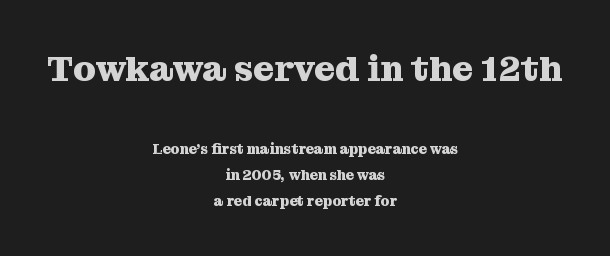
The lines are quadded center. No italicization has been applied; the sample stays upright. Looks like regular typesetting: each glyph gets only the width it needs. There is no visible air inserted between adjacent glyphs. The passage shown is emphatically bold.
